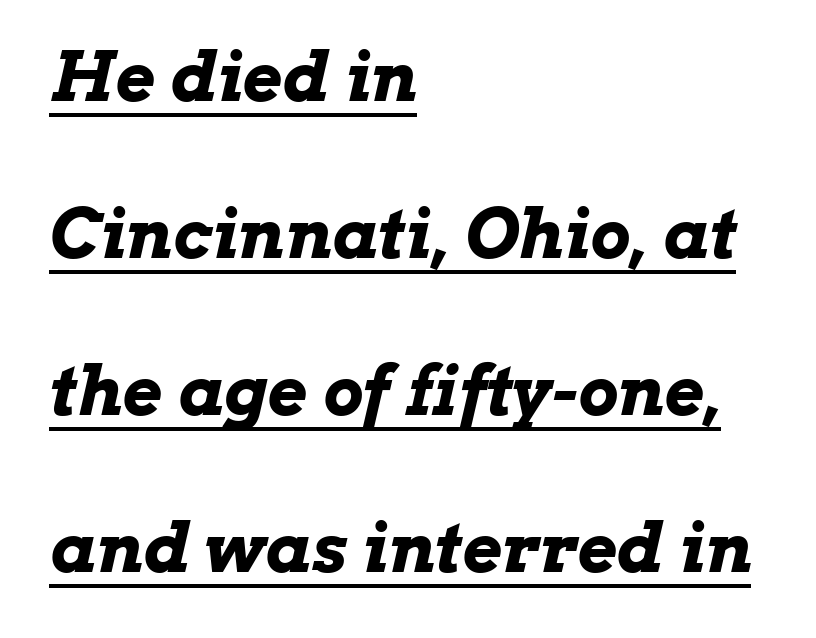
{"italic": "yes", "lean": "right", "slant_degrees": 13, "bold": "yes", "weight": "bold", "width": "wide", "stroke_contrast": "low", "x_height": "medium", "monospaced": "no", "underline": "yes", "align": "left", "line_spacing": "loose", "line_spacing_ratio": 2.31, "letter_spacing": "normal", "letter_spacing_em": 0.0, "glyph_px": 68}
